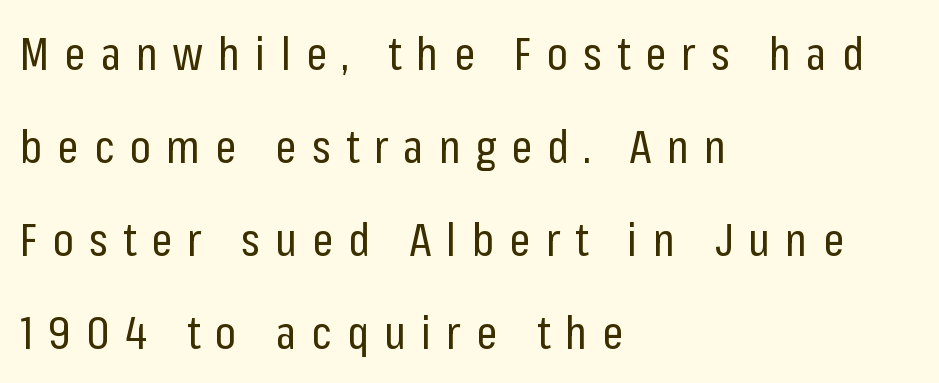
No italicization has been applied; the sample stays upright. The vertical gap from one line to the next is large. These lines are rendered in a variable-pitch font. Descenders hang freely into open space.
